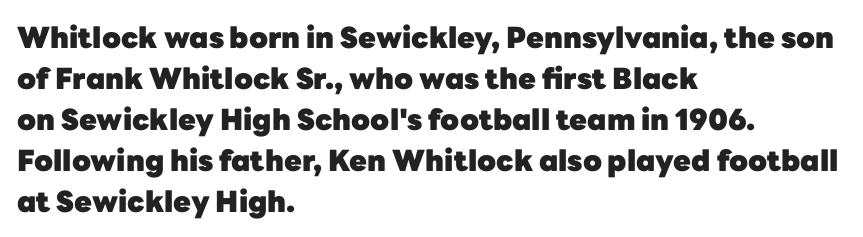
{"serif": "no", "italic": "no", "bold": "yes", "weight": "heavy", "width": "normal", "stroke_contrast": "low", "x_height": "medium", "monospaced": "no", "underline": "no", "align": "left", "line_spacing": "normal", "line_spacing_ratio": 1.41, "letter_spacing": "normal", "letter_spacing_em": 0.0, "glyph_px": 29}
